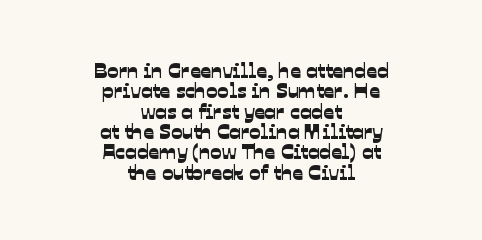
Q: Is the text underlined? A: No.
Q: How is the paragraph aligned? A: Centered.
Q: Is the spacing between letters normal or unusually wide? A: Normal.
Q: Is the spacing between lines tight, normal or loose? A: Tight.
